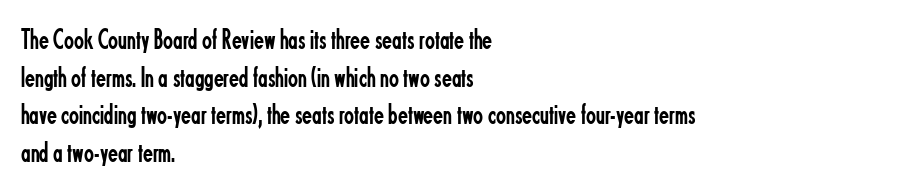
Spacing verdict: proportional, widths tailored to each character. Type style note: lacks serifs. The block of text has a typical density, with ordinary space between rows. You can tell it's not italic because the verticals are truly vertical. Which margin do the lines hug? The left one — the right edge is uneven.
